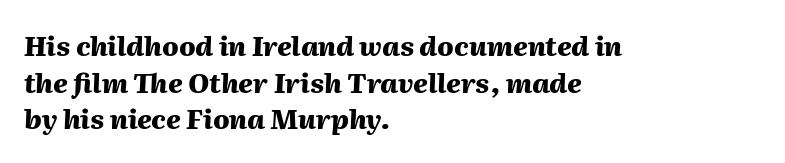
Q: Is the text bold? A: Yes.
Q: Is the text italic (slanted)? A: Yes, it leans right by about 2 degrees.
Q: Is the text underlined? A: No.
Q: How is the paragraph aligned? A: Left-aligned.
Q: Is the spacing between letters normal or unusually wide? A: Normal.
Q: Is the spacing between lines tight, normal or loose? A: Normal.
